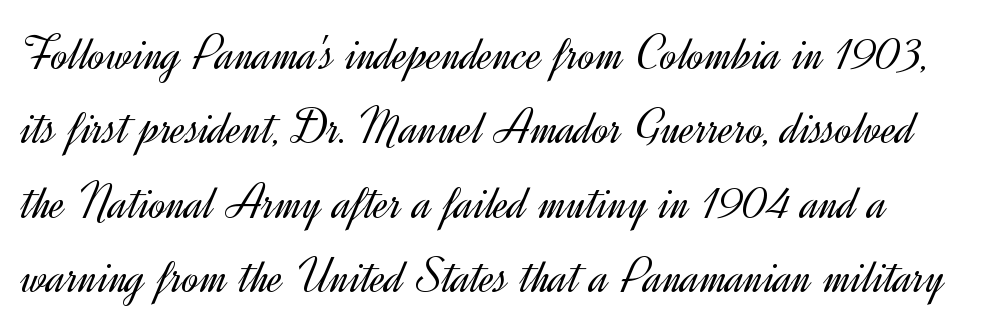
Q: Is the text bold? A: No.
Q: Is the text italic (slanted)? A: Yes.
Q: Is the typeface a serif or a sans-serif typeface? A: Sans-serif.
Q: Is the text underlined? A: No.
Q: Is the spacing between letters normal or unusually wide? A: Normal.
Q: Is the spacing between lines tight, normal or loose? A: Normal.
Q: Width (condensed, normal, or wide)? A: Normal.
Q: x-height? A: Small.
Q: Monospaced? A: No.
